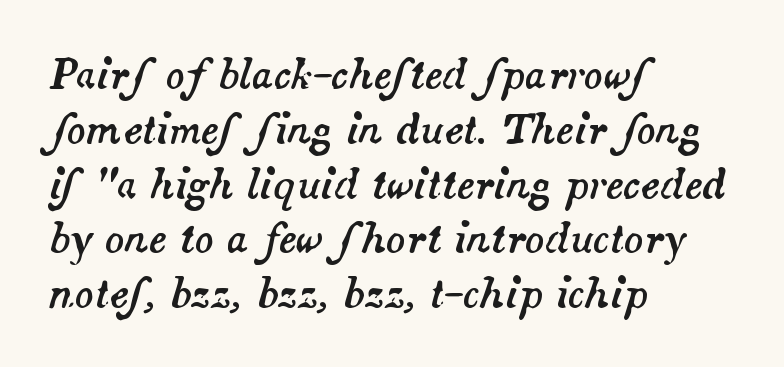
Q: Is the text italic (slanted)? A: Yes, it leans right by about 14 degrees.
Q: Is the text underlined? A: No.
Q: How is the paragraph aligned? A: Left-aligned.
Q: Is the spacing between letters normal or unusually wide? A: Normal.
Q: Is the spacing between lines tight, normal or loose? A: Normal.
Q: Width (condensed, normal, or wide)? A: Normal.
Q: Stroke contrast? A: Medium.
Q: x-height? A: Small.
Q: Monospaced? A: No.
